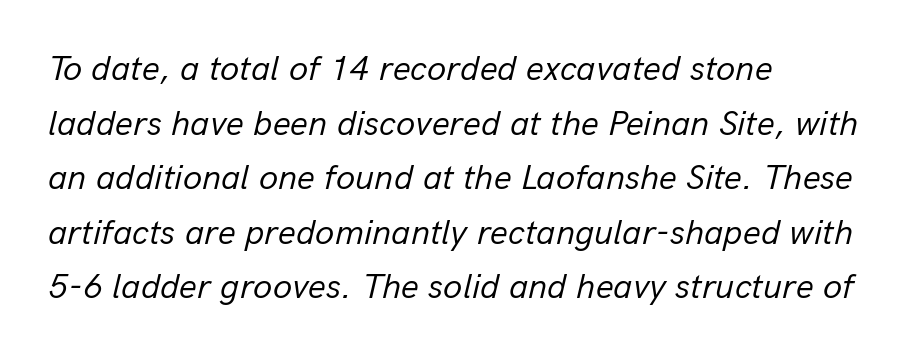
{"italic": "yes", "lean": "right", "slant_degrees": 13, "bold": "no", "weight": "regular", "width": "normal", "stroke_contrast": "low", "x_height": "medium", "monospaced": "no", "underline": "no", "align": "left", "line_spacing": "normal", "line_spacing_ratio": 1.56, "letter_spacing": "normal", "letter_spacing_em": 0.0, "glyph_px": 35}
